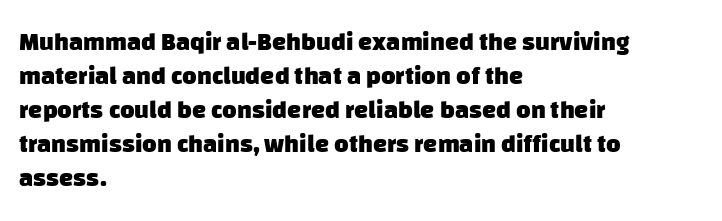
Q: Is the text bold? A: Yes.
Q: Is the text underlined? A: No.
Q: How is the paragraph aligned? A: Left-aligned.
Q: Is the spacing between letters normal or unusually wide? A: Normal.
Q: Is the spacing between lines tight, normal or loose? A: Normal.
